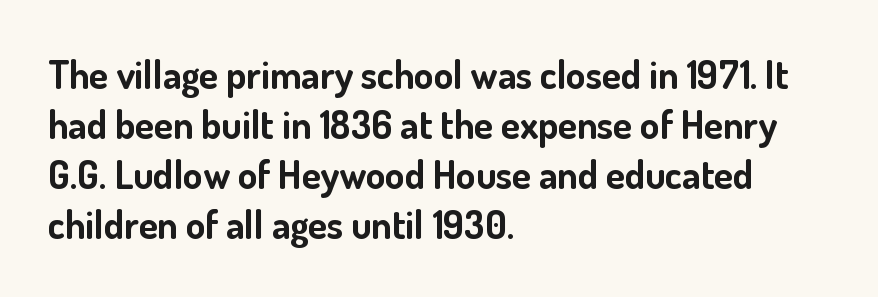
Spacing between characters is what you'd get straight out of the box. The typesetting leans heavy: a genuine bold. The face used here is proportionally spaced, like ordinary book or web type. Is this a sans? Yes — the strokes have no serifs. The rag falls on the right side of this text block.
